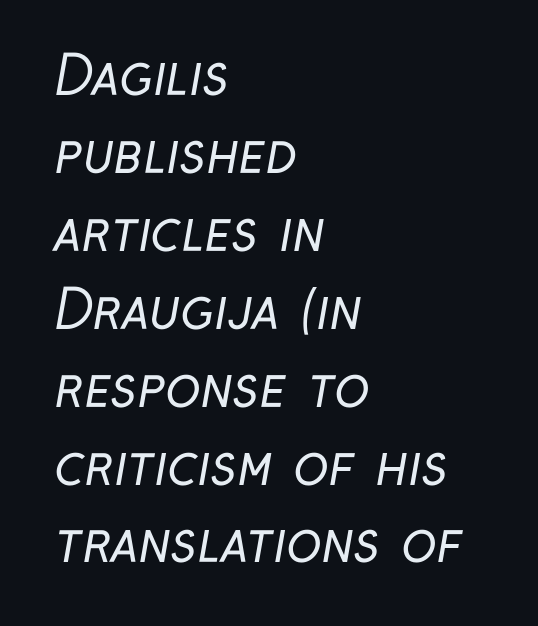
The foot of each line stays bare and open. Is the block centered? No — it sits flush against the left margin. Is there much room between lines? A standard amount, neither cramped nor airy. Inter-character spacing is left at the font's built-in metrics. Grotesque or geometric, the face here clearly has no serifs. Unbolded letterforms with no extra heft.
